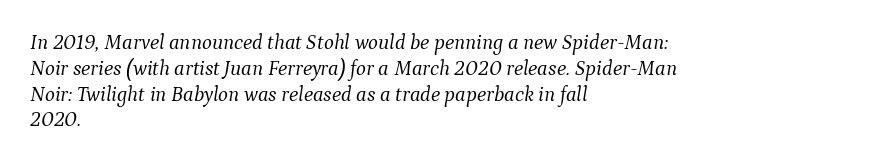
The image shows 21 px text type, italic (leaning right); set left-aligned, line spacing 1.23x, normal letter spacing, not underlined.
